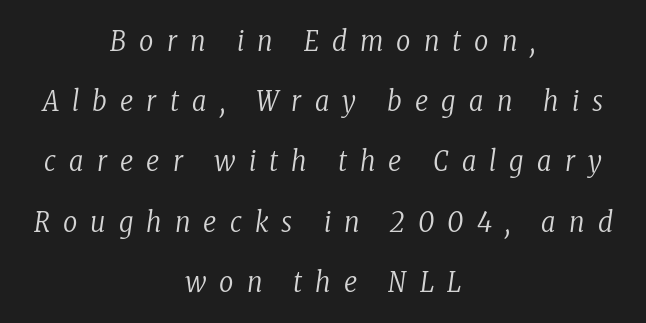
Is the block centered? Yes — each line is placed symmetrically about the middle. Check where the strokes stop: tiny serifs finish them off. Compared with typical paragraphs, the rows here are farther apart. The typeface has the unassuming heft of standard copy or less. Observe the wide spacing: letters keep a clear distance from each other. Notice how the stems are inclined rather than vertical — that's the hallmark of italics.
